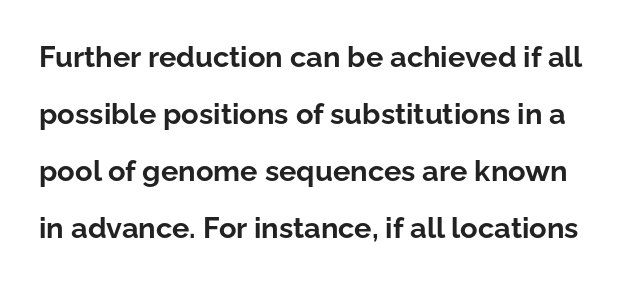
Spacing between characters is what you'd get straight out of the box. The type sits square on the baseline with zero lean. A bare baseline throughout the passage. Do the characters align in a grid? No, the font is proportional.
